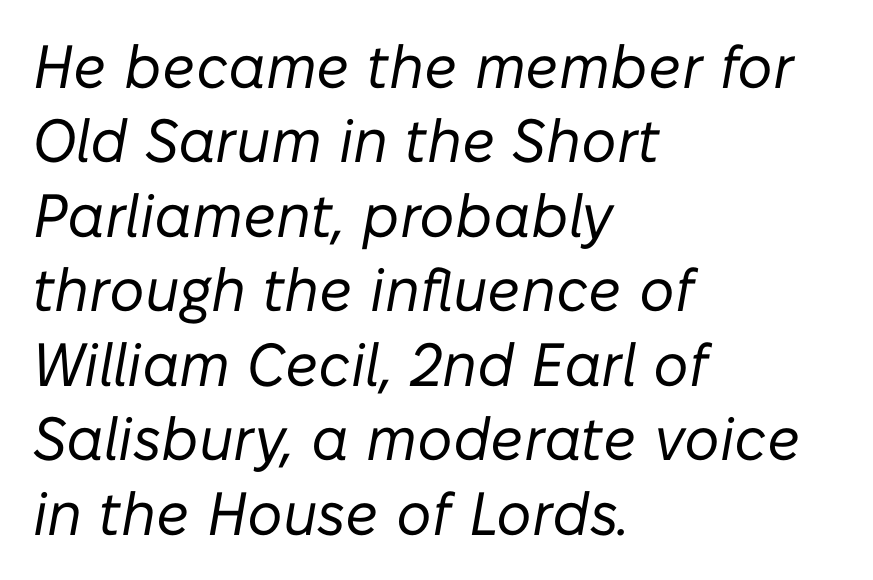
Each word holds together tightly as a unit, with standard inter-letter gaps. The lines are quadded left. Notice how the stems are inclined rather than vertical — that's the hallmark of italics. Spacing verdict: proportional, widths tailored to each character. The foot of each line stays bare and open.
